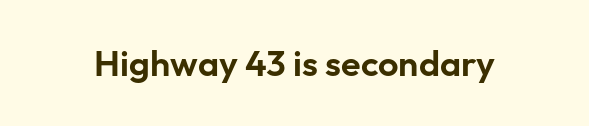
Q: Is the text italic (slanted)? A: No, it is upright.
Q: Is the typeface a serif or a sans-serif typeface? A: Sans-serif.
Q: Is the text underlined? A: No.
Q: Is the spacing between letters normal or unusually wide? A: Normal.
Q: Width (condensed, normal, or wide)? A: Normal.
Q: Stroke contrast? A: Low.
Q: x-height? A: Medium.
Q: Monospaced? A: No.
